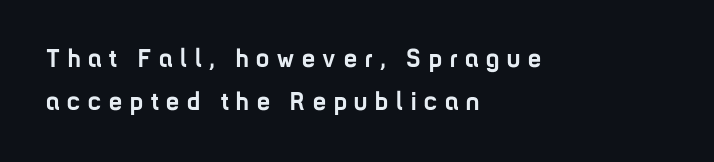
The image shows 26 px bold type, upright; set left-aligned, normal line spacing (1.65x), unusually wide letter spacing (+0.3 em), not underlined.
